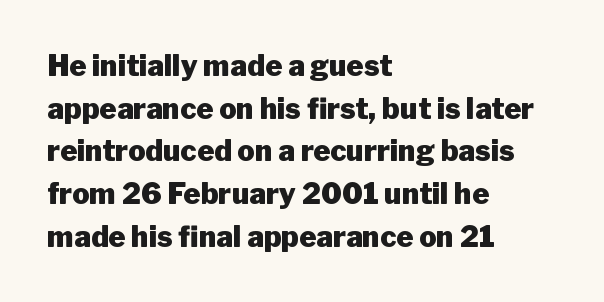
Observe the ordinary spacing: letters are neighbours, not strangers. Plenty of ink on the page — the face is bold. This sample uses an upright cut, with every glyph sitting square on the baseline. In terms of leading, this rendering sits right in the middle. The space beneath each line is pristine and unruled. Alignment: flush left.
